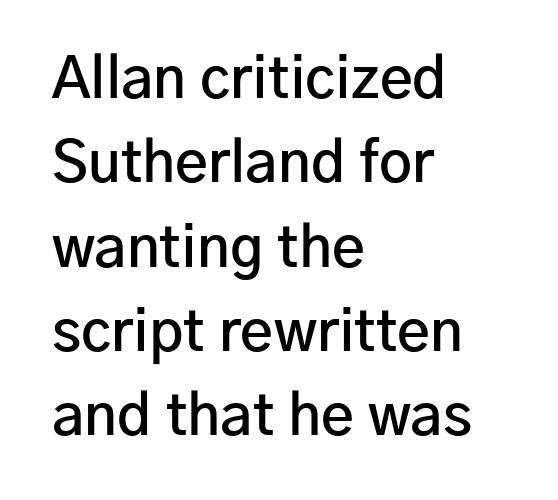
{"serif": "no", "italic": "no", "bold": "semi", "weight": "semibold", "width": "normal", "stroke_contrast": "low", "x_height": "medium", "monospaced": "no", "underline": "no", "align": "left", "line_spacing": "normal", "line_spacing_ratio": 1.48, "letter_spacing": "normal", "letter_spacing_em": 0.0, "glyph_px": 57}
